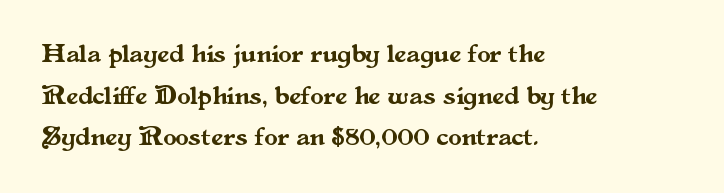
{"italic": "no", "underline": "no", "align": "left", "line_spacing": "normal", "line_spacing_ratio": 1.54, "letter_spacing": "normal", "letter_spacing_em": 0.0, "glyph_px": 27}
